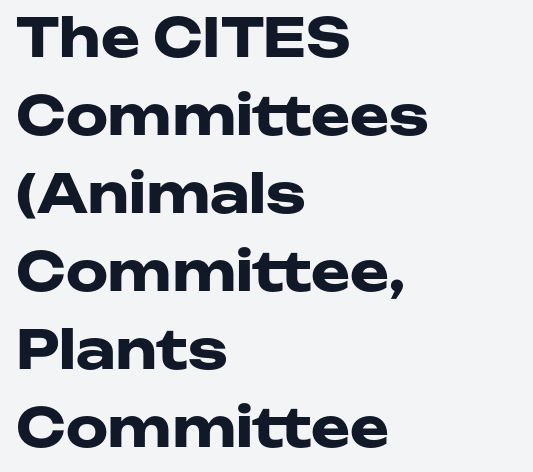
The image shows 53 px heavy, wide sans-serif type, upright; set left-aligned, normal line spacing (1.47x), normal letter spacing, not underlined; low stroke contrast and a medium x-height.
